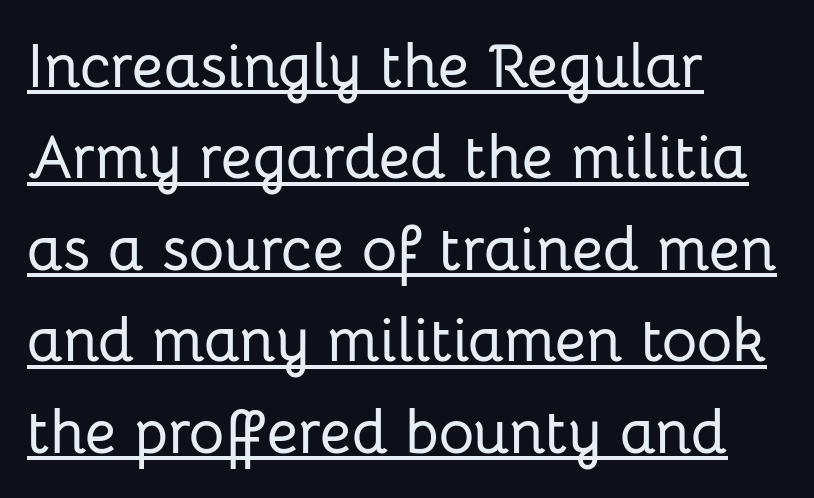
{"serif": "no", "italic": "no", "width": "normal", "stroke_contrast": "low", "x_height": "medium", "monospaced": "no", "underline": "yes", "align": "left", "line_spacing": "normal", "line_spacing_ratio": 1.5, "letter_spacing": "normal", "letter_spacing_em": 0.0, "glyph_px": 61}
